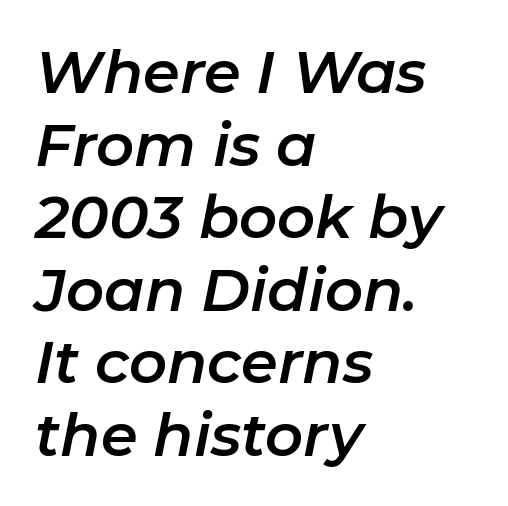
Q: Is the text italic (slanted)? A: Yes, it leans right by about 11 degrees.
Q: Is the text underlined? A: No.
Q: How is the paragraph aligned? A: Left-aligned.
Q: Is the spacing between letters normal or unusually wide? A: Normal.
Q: Width (condensed, normal, or wide)? A: Normal.
Q: Stroke contrast? A: Low.
Q: x-height? A: Medium.
Q: Monospaced? A: No.
